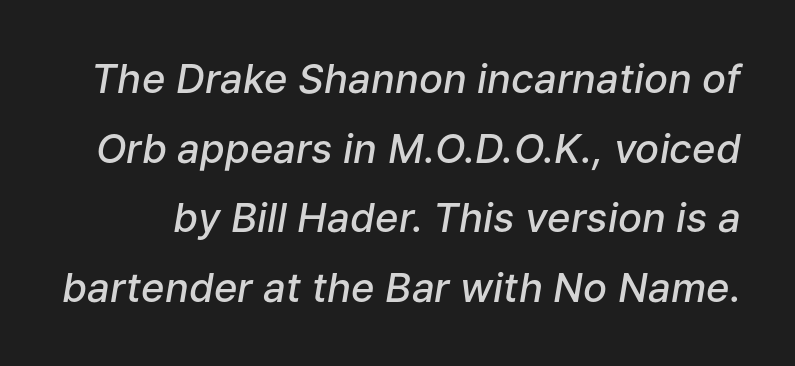
Heft: intermediate — a semibold. Emphasis-style slanted type is in use. Any mark beneath the type? The region is blank. The rendering uses natural spacing where letterforms have individual widths.
